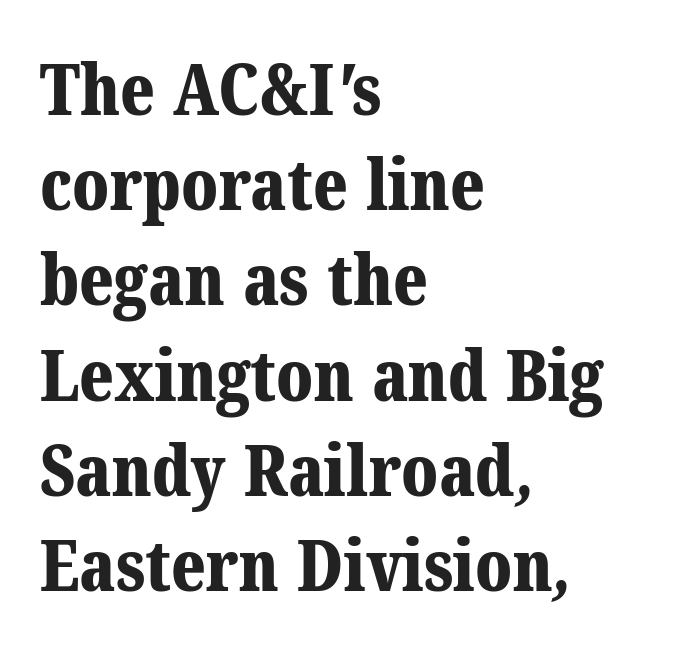
{"serif": "yes", "bold": "yes", "weight": "bold", "width": "normal", "stroke_contrast": "medium", "x_height": "medium", "monospaced": "no", "underline": "no", "align": "left", "line_spacing": "normal", "line_spacing_ratio": 1.36, "letter_spacing": "normal", "letter_spacing_em": 0.0, "glyph_px": 70}
